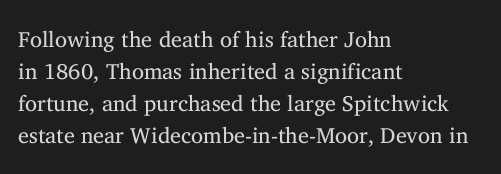
The image shows 22 px text type, upright; set left-aligned, normal line spacing (1.46x), normal letter spacing, not underlined.
